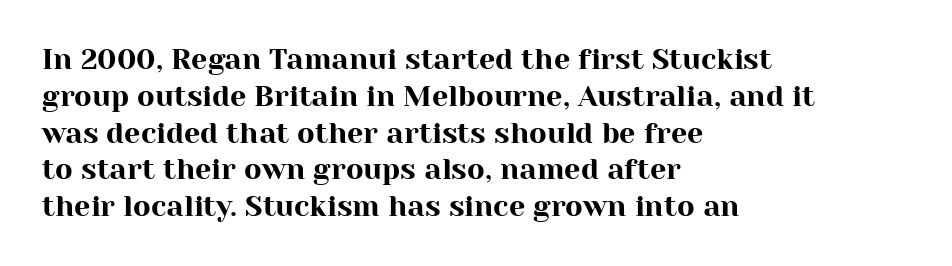
Q: Is the text italic (slanted)? A: No, it is upright.
Q: Is the typeface a serif or a sans-serif typeface? A: Serif.
Q: Is the text underlined? A: No.
Q: How is the paragraph aligned? A: Left-aligned.
Q: Is the spacing between letters normal or unusually wide? A: Normal.
Q: Is the spacing between lines tight, normal or loose? A: Normal.
Q: Width (condensed, normal, or wide)? A: Normal.
Q: Stroke contrast? A: High.
Q: x-height? A: Medium.
Q: Monospaced? A: No.
